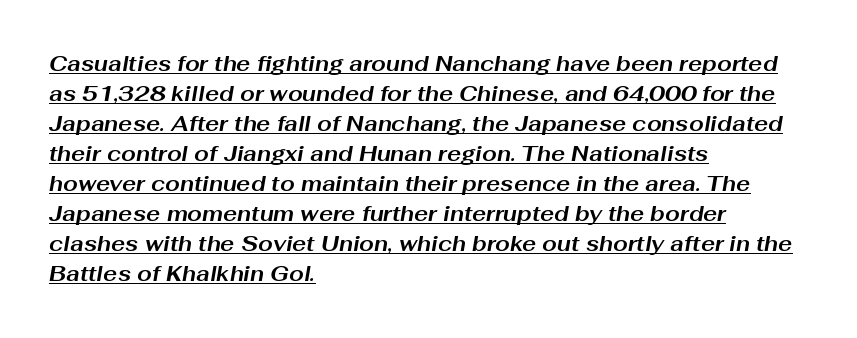
The letters are bold, with thick, heavy strokes. Glyph-to-glyph distance matches everyday printed text. Does the copy run flush right? No — it runs flush left. These characters rest on top of a visible drawn line. What's the leading like? Ordinary, nothing unusual. Characters are canted at an angle relative to the baseline's perpendicular.
